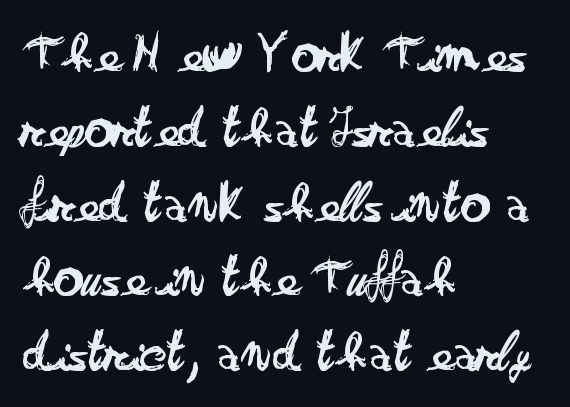
Q: Is the text bold? A: No.
Q: Is the text italic (slanted)? A: No, it is upright.
Q: Is the typeface a serif or a sans-serif typeface? A: Sans-serif.
Q: Is the text underlined? A: No.
Q: How is the paragraph aligned? A: Left-aligned.
Q: Is the spacing between letters normal or unusually wide? A: Normal.
Q: Is the spacing between lines tight, normal or loose? A: Normal.
Q: Width (condensed, normal, or wide)? A: Wide.
Q: Stroke contrast? A: Low.
Q: x-height? A: Small.
Q: Monospaced? A: No.
